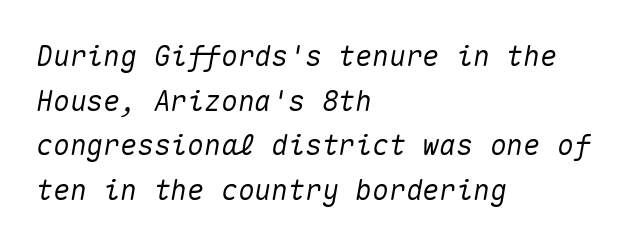
Note the uniform advance width — an 'i' takes as much space as an 'm'. Looking at the ascenders, they clearly lean. This rendering features lettering with no underline. This block has exactly the height ordinary leading produces.
